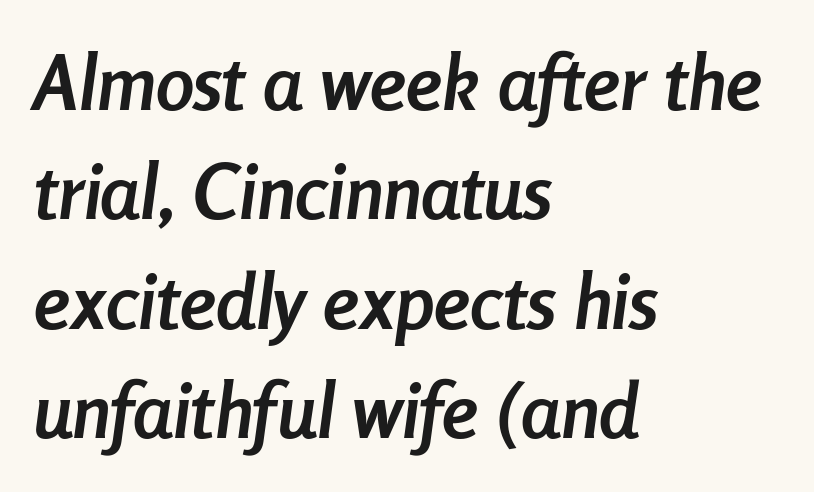
The setting favours the left margin, as ordinary paragraphs usually do. Note the varied advance widths — an 'i' is clearly narrower than an 'm'. This block has exactly the height ordinary leading produces. Each word holds together tightly as a unit, with standard inter-letter gaps. The strokes are fattened all the way to bold.
